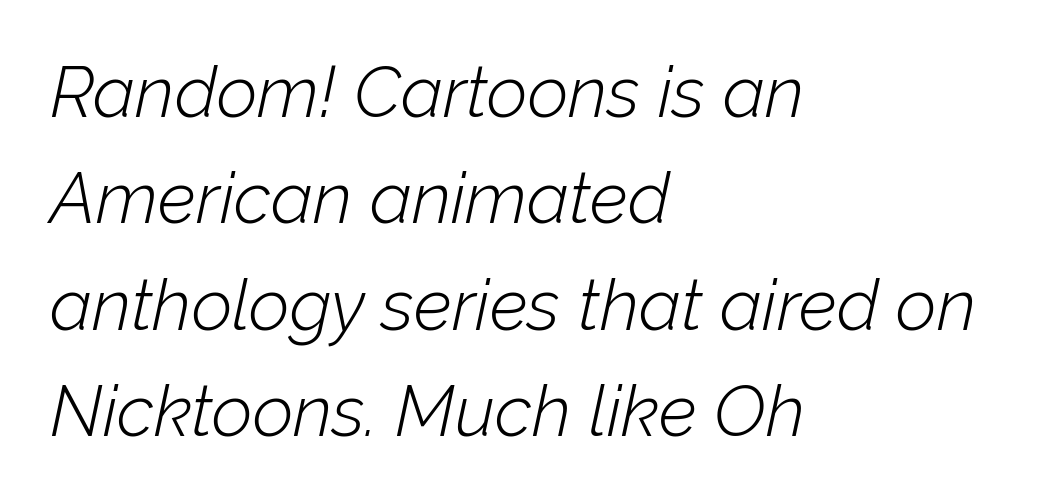
The image shows 71 px light type, italic (leaning right); set left-aligned, normal line spacing (1.5x), normal letter spacing, not underlined; low stroke contrast and a medium x-height.
